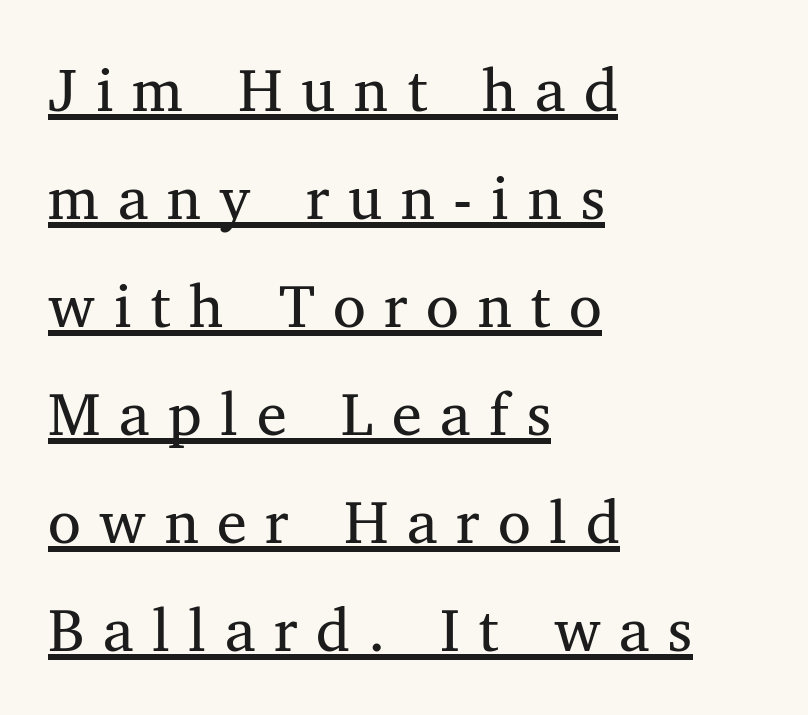
{"serif": "yes", "italic": "no", "bold": "no", "weight": "regular", "width": "normal", "stroke_contrast": "medium", "x_height": "medium", "monospaced": "no", "underline": "yes", "align": "left", "line_spacing_ratio": 1.8, "letter_spacing": "wide", "letter_spacing_em": 0.31, "glyph_px": 60}
